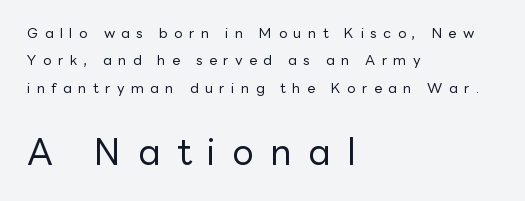
{"serif": "no", "italic": "no", "bold": "no", "weight": "regular", "width": "normal", "stroke_contrast": "low", "x_height": "medium", "monospaced": "no", "underline": "no", "align": "left", "line_spacing": "loose", "line_spacing_ratio": 1.95, "letter_spacing": "wide", "letter_spacing_em": 0.46, "larger_block": "second", "size_ratio": 2.57, "glyph_px": 36}
